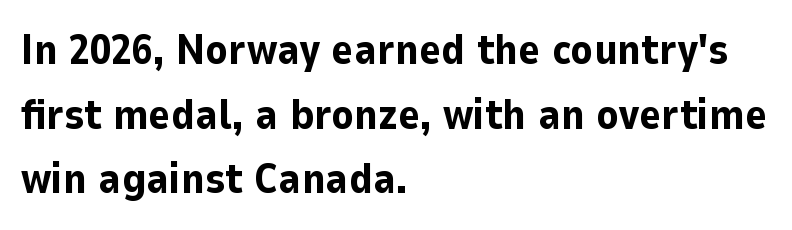
Does the lettering tilt? It doesn't — this is upright. Each new line begins a customary step beneath the previous one. Each line starts at the same left margin while the right side varies. Every letter is thick-stroked: bold, no question. Bare-footed words on every line.
